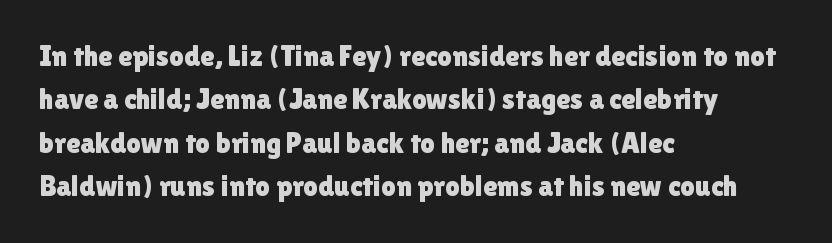
A typesetter would call this zero additional tracking. These lines sit exactly where default settings would place them. A roman cut, with each character standing at attention. Typographically, this falls in the sans-serif category. The strip under each line holds only bare page.
